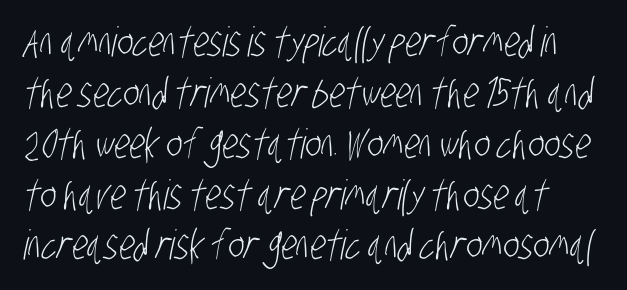
Type without underlining. Typographically, this falls in the sans-serif category. Nothing unusual about the tracking: characters are spaced as the font intends. The paragraph shown leans on its left margin.
